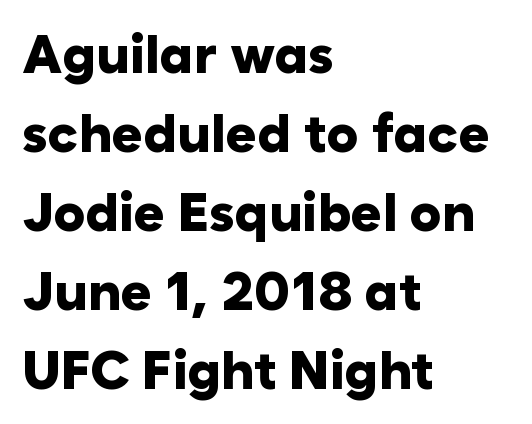
{"serif": "no", "italic": "no", "bold": "yes", "weight": "heavy", "width": "normal", "stroke_contrast": "low", "x_height": "medium", "monospaced": "no", "underline": "no", "align": "left", "line_spacing": "normal", "line_spacing_ratio": 1.49, "letter_spacing": "normal", "letter_spacing_em": 0.0, "glyph_px": 53}
